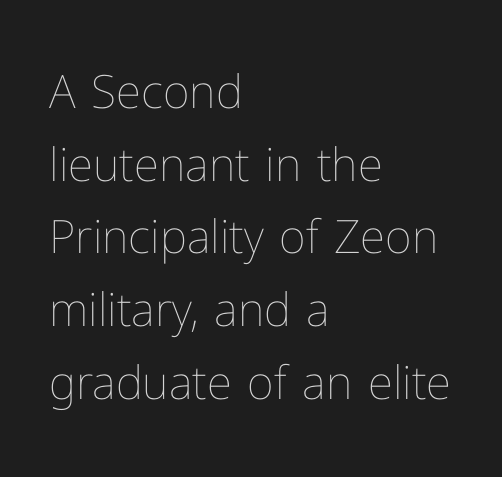
{"italic": "no", "bold": "no", "weight": "thin", "width": "normal", "stroke_contrast": "low", "x_height": "medium", "monospaced": "no", "underline": "no", "align": "left", "line_spacing": "normal", "line_spacing_ratio": 1.58, "letter_spacing": "normal", "letter_spacing_em": 0.0, "glyph_px": 46}
